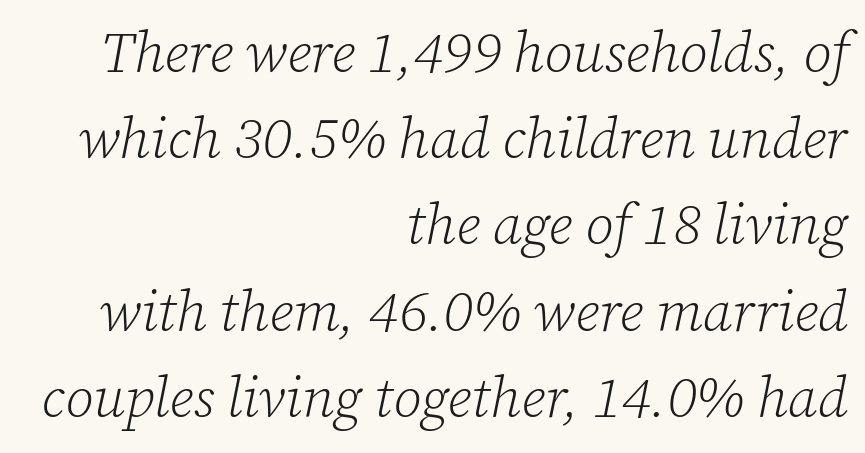
The rows are spaced the way most documents space them. This sample has the flowing, uneven cadence of proportional lettering. The paragraph has a hard right edge and a soft left edge. Between one letter and the next there's only the usual sliver of space.
